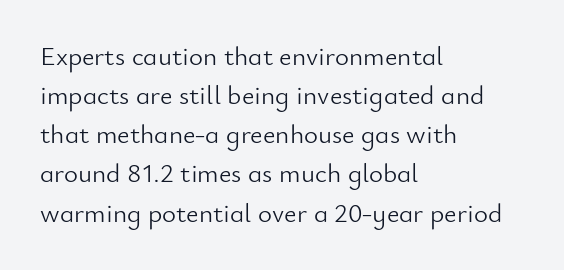
Q: Is the text bold? A: No.
Q: Is the text italic (slanted)? A: No, it is upright.
Q: Is the text underlined? A: No.
Q: How is the paragraph aligned? A: Left-aligned.
Q: Is the spacing between letters normal or unusually wide? A: Normal.
Q: Is the spacing between lines tight, normal or loose? A: Normal.
